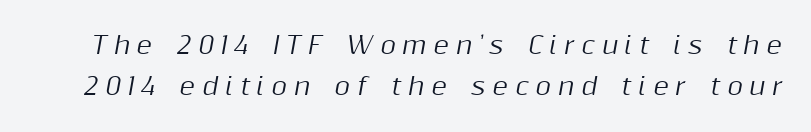
You can tell it's italic because the verticals aren't actually vertical. Underlining? Definitely not there. Does the leading feel generous? No, just average. Characters follow at a spacing far wider than the type designer built in.
